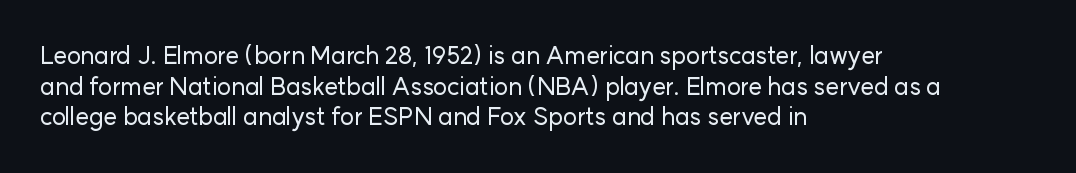
These lines stack with their left ends in a neat column. This sample uses plain, unmodified letter spacing. Rows of type keep a routine distance in the vertical direction. The glyphs are unaccompanied by any horizontal stroke below them. Vertical strokes here are truly vertical.
